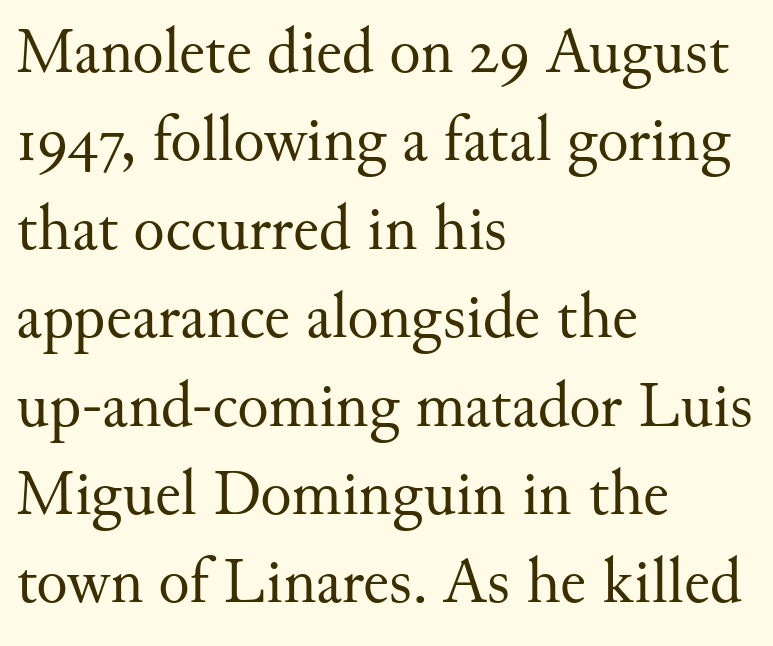
These lines keep a tight, regular rhythm from letter to letter. Horizontal bands of white between lines are of average thickness. Nobody drew a line under any word here. Visually the block forms a straight wall on the left and a jagged coastline on the right. To sum up the face: it has serifs.
